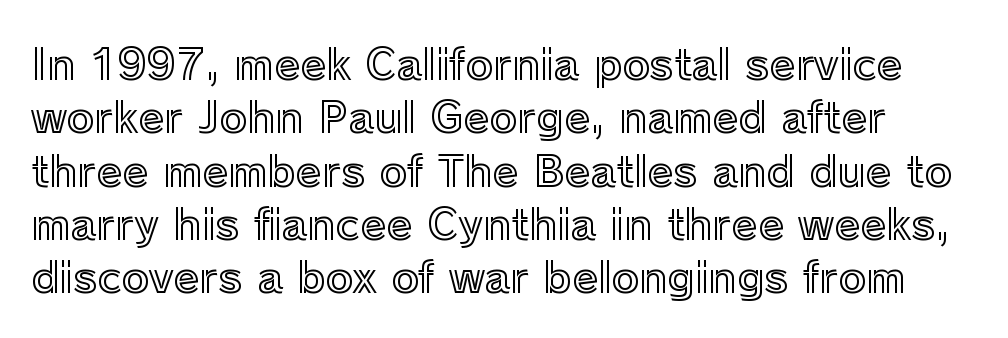
Note the varied advance widths — an 'i' is clearly narrower than an 'm'. Quick note: underline off. Tall strokes in this sample are plumb rather than angled. Caption: standard tracking, unaltered. Whoever set this chose a conventional vertical rhythm.
